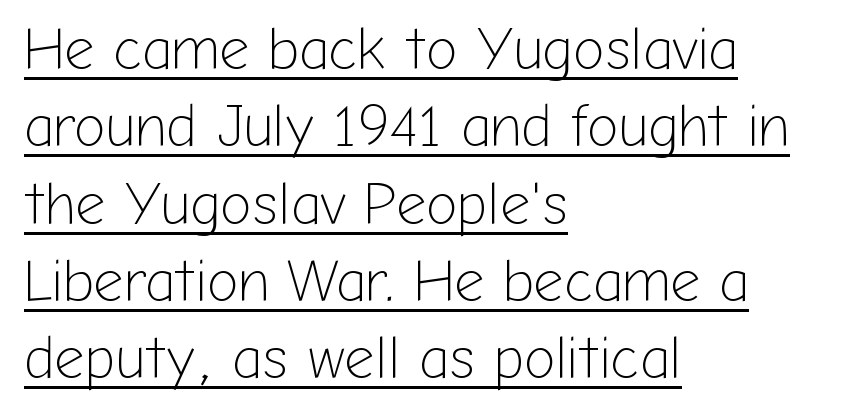
The image shows 59 px light sans-serif type, upright; set left-aligned, normal line spacing (1.31x), normal letter spacing, underlined; low stroke contrast and a medium x-height.
